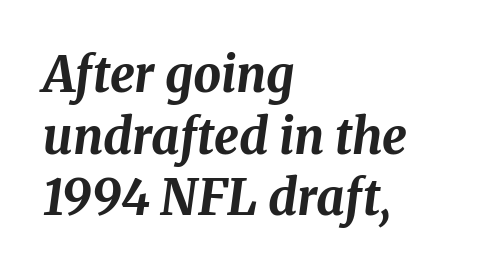
Which margin do the lines hug? The left one — the right edge is uneven. Looks like regular typesetting: each glyph gets only the width it needs. The zone under the glyphs is completely vacant. Does the weight exceed regular? Yes, all the way to bold. Nothing unusual about the tracking: characters are spaced as the font intends. The font's italic variant was chosen for this text.
